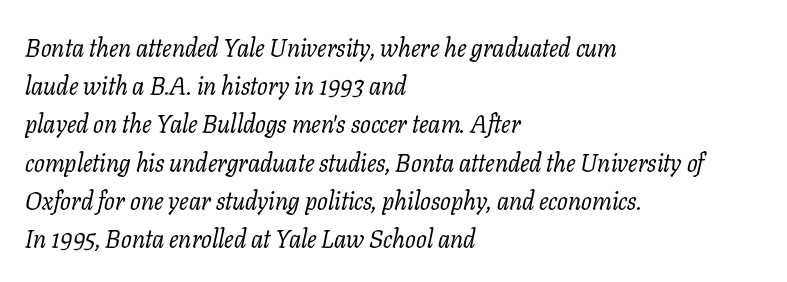
The gaps between neighbouring characters are ordinary and unremarkable. The font sits on the lighter half of the weight spectrum, regular included. The text carries the slant typical of an italic or oblique font. Compared with a centered layout, this one pins lines to the left instead.
